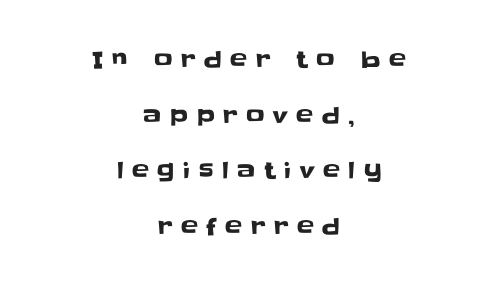
Here the glyphs are tracked loosely, breaking word shapes into spaced letters. This is roman type, the default non-slanted kind. The line-height multiplier appears high, well above default. These lines are centered, leaving both edges ragged.
